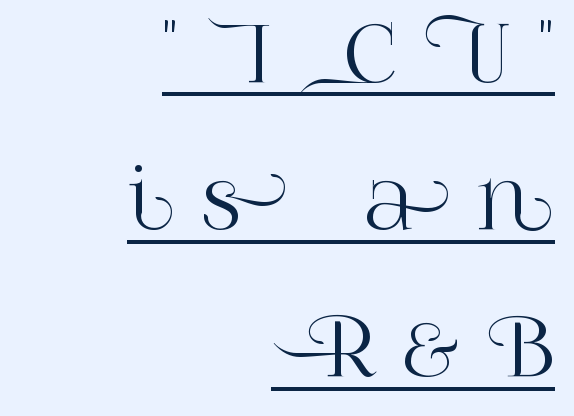
The image shows 80 px serif type, upright; set right-aligned, line spacing 1.84x, unusually wide letter spacing (+0.34 em), underlined; high stroke contrast and a large x-height.
